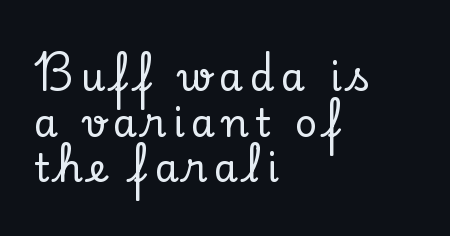
{"serif": "yes", "italic": "no", "width": "normal", "stroke_contrast": "low", "x_height": "small", "monospaced": "no", "underline": "no", "align": "left", "line_spacing_ratio": 1.17, "glyph_px": 39}
